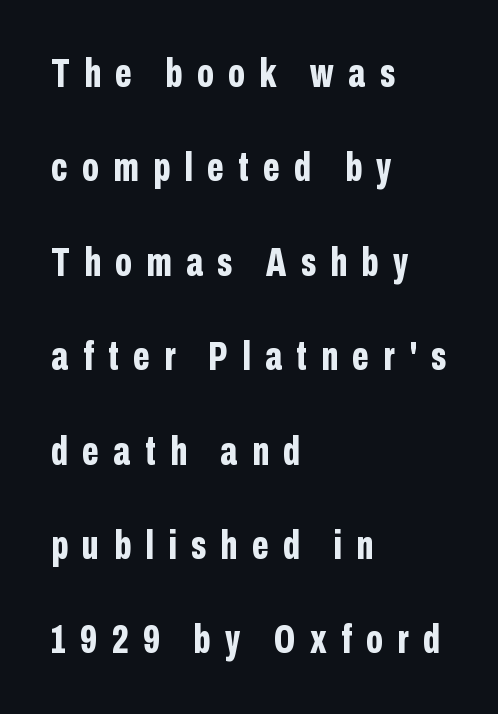
The image shows 40 px bold, condensed sans-serif type, upright; set left-aligned, loose line spacing (2.36x), unusually wide letter spacing (+0.36 em), not underlined; low stroke contrast and a medium x-height.
